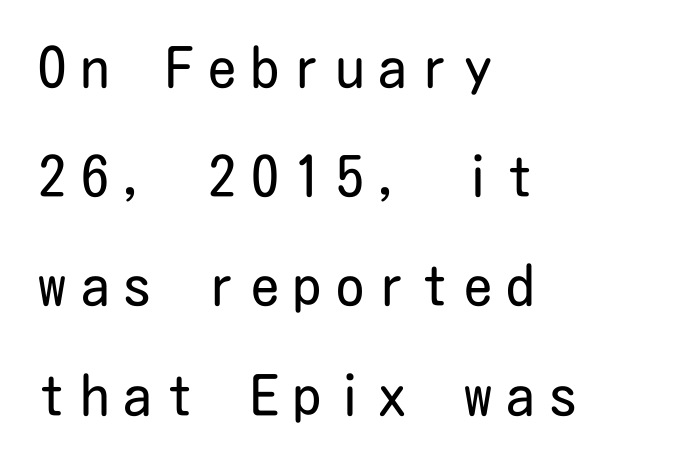
The image shows 56 px regular-weight, condensed sans-serif type, upright; set left-aligned, loose line spacing (1.95x), unusually wide letter spacing (+0.26 em), not underlined; low stroke contrast and a medium x-height.
